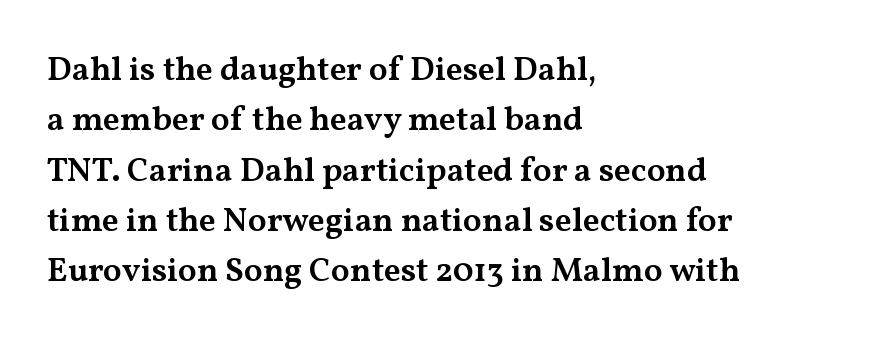
If you measured baseline to baseline, you'd find a middling distance. Is the type bold? Partly — it's a semibold, heavier than regular but not fully bold. The paragraph shown leans on its left margin. Here the designer chose a conventional face with non-uniform glyph widths. Look at the bottom of the vertical strokes: they flare into serifs here.
